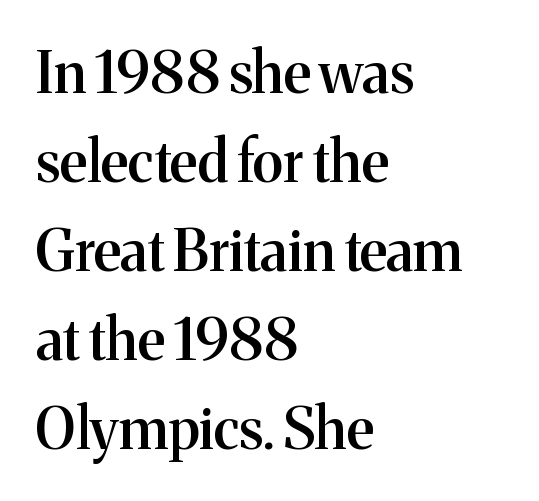
The image shows 57 px semibold serif type, upright; set left-aligned, normal line spacing (1.56x), normal letter spacing, not underlined; medium stroke contrast and a medium x-height.
